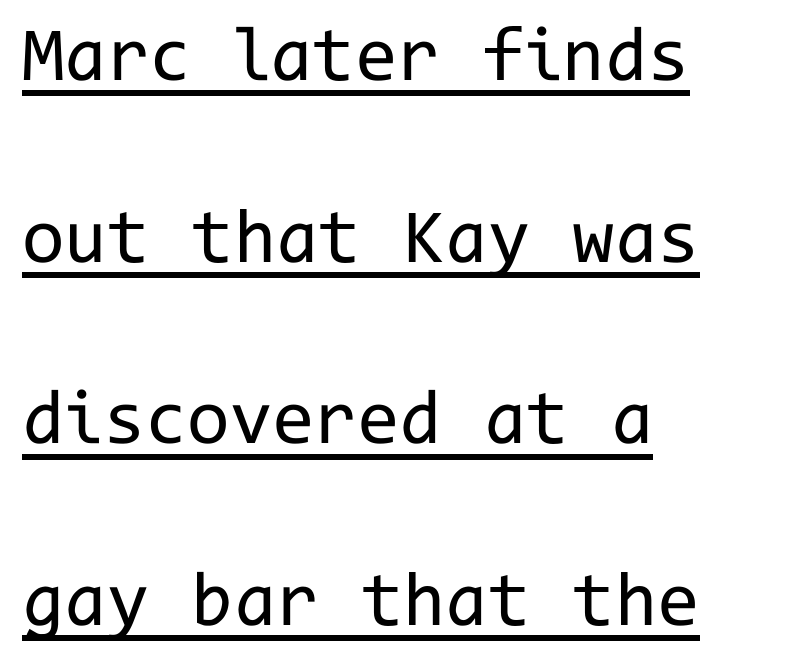
{"serif": "no", "italic": "no", "bold": "no", "weight": "regular", "width": "normal", "stroke_contrast": "low", "x_height": "medium", "monospaced": "yes", "underline": "yes", "align": "left", "line_spacing": "loose", "line_spacing_ratio": 2.36, "letter_spacing": "normal", "letter_spacing_em": 0.0, "glyph_px": 77}
